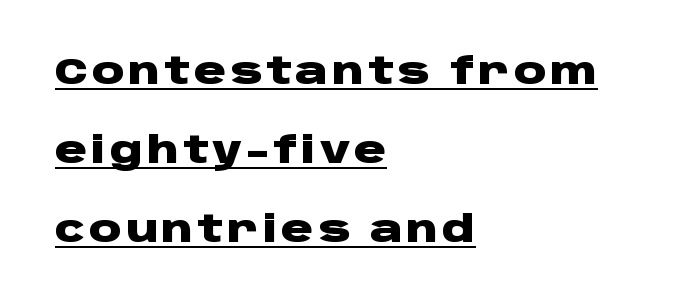
Q: Is the text bold? A: Yes.
Q: Is the text italic (slanted)? A: No, it is upright.
Q: Is the typeface a serif or a sans-serif typeface? A: Sans-serif.
Q: Is the text underlined? A: Yes.
Q: How is the paragraph aligned? A: Left-aligned.
Q: Is the spacing between lines tight, normal or loose? A: Loose.
Q: Width (condensed, normal, or wide)? A: Wide.
Q: Stroke contrast? A: Low.
Q: x-height? A: Large.
Q: Monospaced? A: No.
